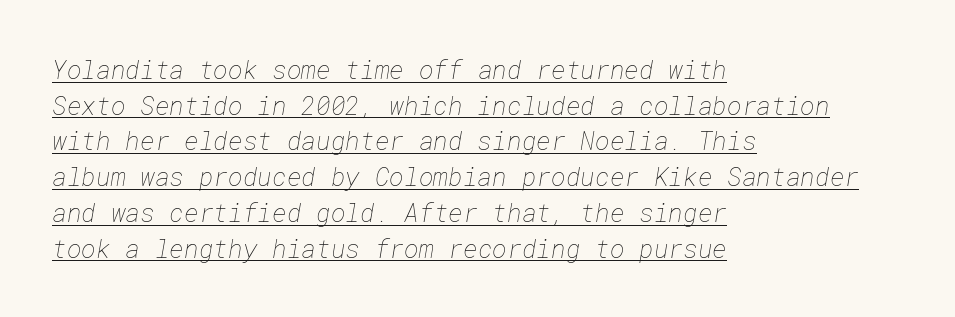
Q: Is the text bold? A: No.
Q: Is the text underlined? A: Yes.
Q: How is the paragraph aligned? A: Left-aligned.
Q: Is the spacing between letters normal or unusually wide? A: Normal.
Q: Is the spacing between lines tight, normal or loose? A: Normal.
